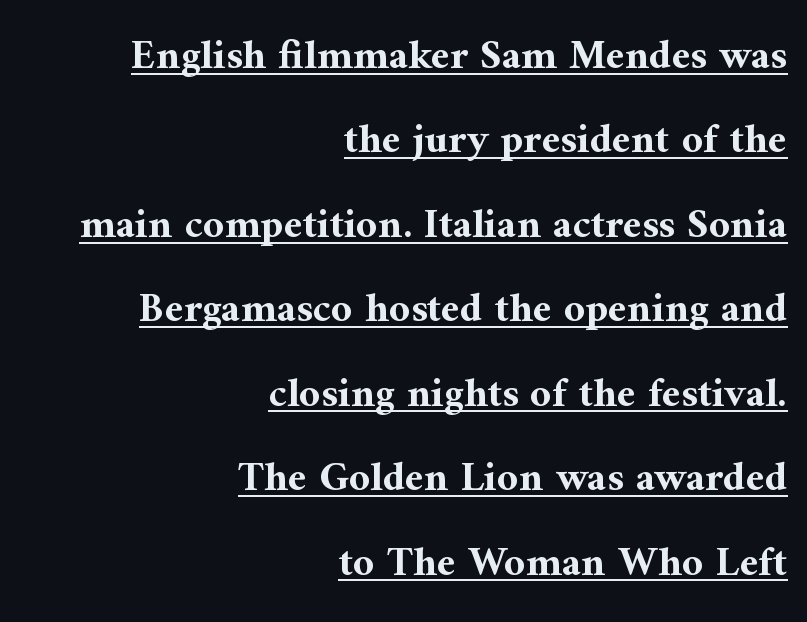
Is this a sans? No — the strokes have serifs. Plenty of ink on the page — the face is bold. Visually the block forms a straight wall on the right and a jagged coastline on the left. Characters remain perfectly vertical along every line. Here the designer chose a conventional face with non-uniform glyph widths.
